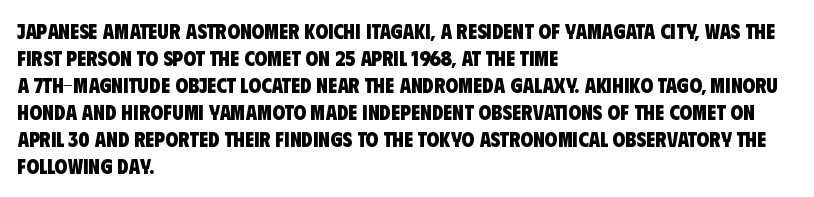
The space between consecutive lines is moderate. Left-aligned paragraph, ragged on the right. Just letters on the line, the space beneath them empty. Heft: maximum for text — a bold. Short note: letters normally spaced.
